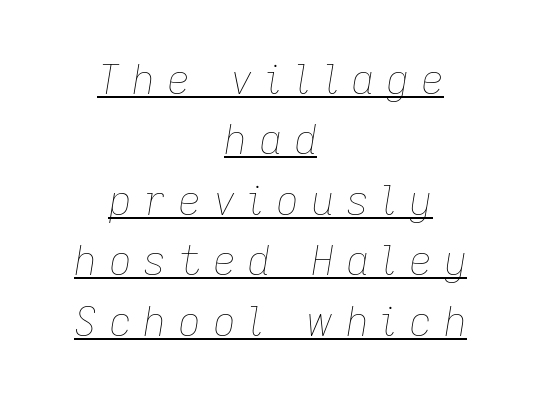
These lines have a slow, spaced-out rhythm from letter to letter. Notice how the stems are inclined rather than vertical — that's the hallmark of italics. Glance below the letters and you will spot a drawn line. Summary of weight: not heavy and not bold.
